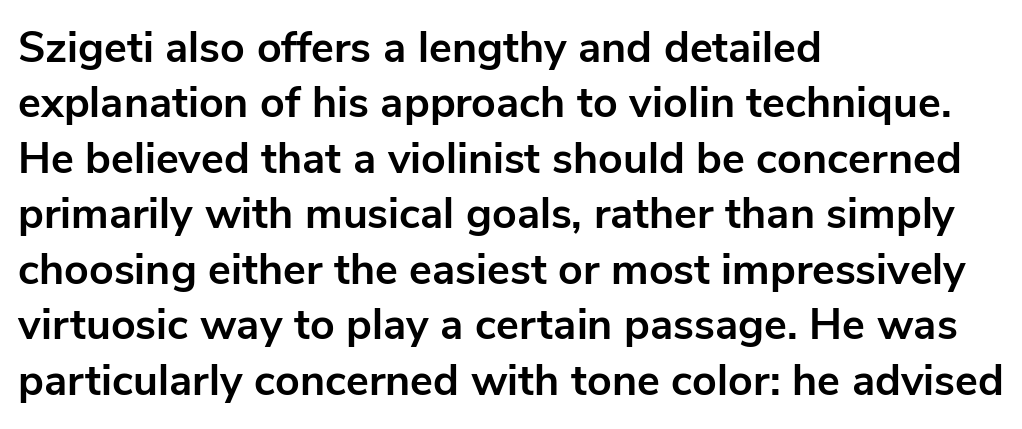
The image shows 43 px bold sans-serif type, upright; set left-aligned, normal line spacing (1.29x), normal letter spacing, not underlined; low stroke contrast and a medium x-height.
